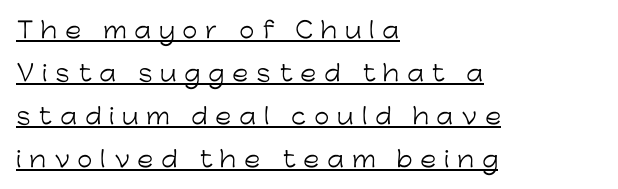
The lettering is marked with a stroke running underneath it. The strokes carry an ordinary text weight at most. The axis of the letterforms is exactly vertical. Regarding leading, the lines here are spaced well apart. Tracking value appears strongly positive — letters spread wide.
